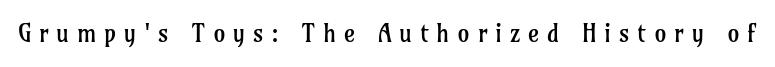
Q: Is the text bold? A: No.
Q: Is the text italic (slanted)? A: No, it is upright.
Q: Is the text underlined? A: No.
Q: Is the spacing between letters normal or unusually wide? A: Unusually wide.
